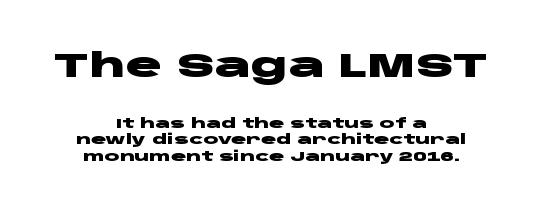
Q: Is the text bold? A: Yes.
Q: Is the text italic (slanted)? A: No, it is upright.
Q: Is the typeface a serif or a sans-serif typeface? A: Sans-serif.
Q: Is the text underlined? A: No.
Q: How is the paragraph aligned? A: Centered.
Q: Is the spacing between letters normal or unusually wide? A: Normal.
Q: Which block of text is set in a larger size, the first (top) or the second (bottom)? A: The first (top) one.
Q: Width (condensed, normal, or wide)? A: Wide.
Q: Stroke contrast? A: Low.
Q: x-height? A: Large.
Q: Monospaced? A: No.
